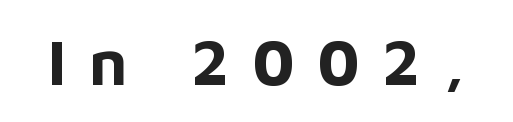
Q: Is the text bold? A: Yes.
Q: Is the text italic (slanted)? A: No, it is upright.
Q: Is the typeface a serif or a sans-serif typeface? A: Sans-serif.
Q: Is the text underlined? A: No.
Q: Is the spacing between letters normal or unusually wide? A: Unusually wide.
Q: Width (condensed, normal, or wide)? A: Normal.
Q: Stroke contrast? A: Low.
Q: x-height? A: Medium.
Q: Monospaced? A: No.
